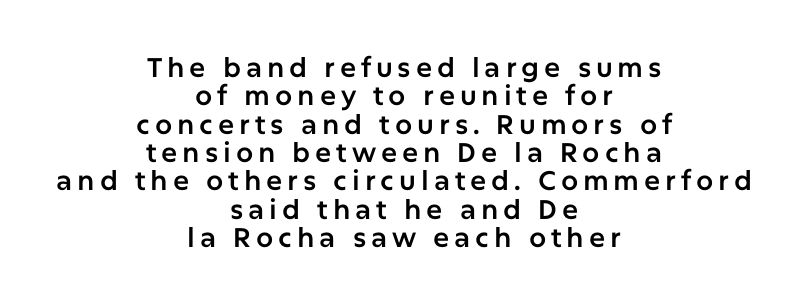
The image shows 27 px text type, upright; set centered, tight line spacing (1.05x), not underlined.
